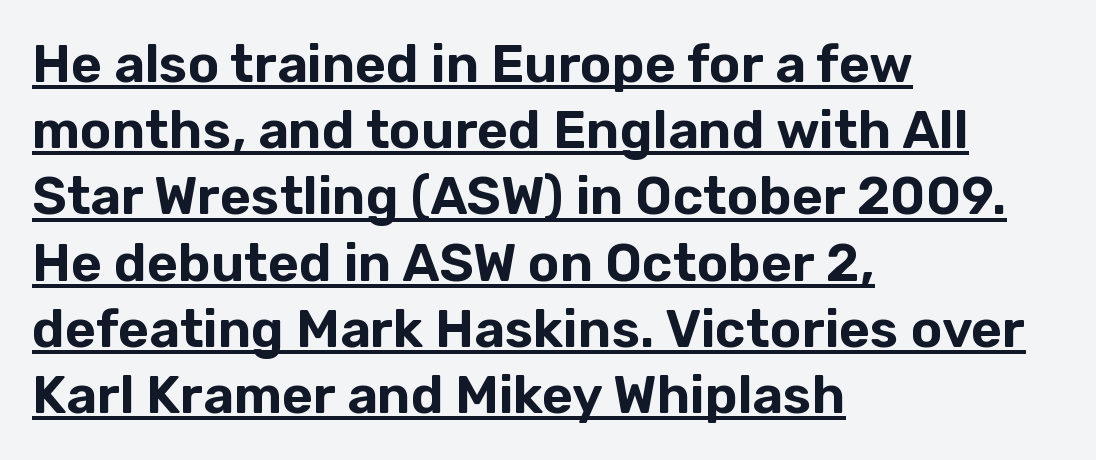
Q: Is the text italic (slanted)? A: No, it is upright.
Q: Is the typeface a serif or a sans-serif typeface? A: Sans-serif.
Q: Is the text underlined? A: Yes.
Q: How is the paragraph aligned? A: Left-aligned.
Q: Is the spacing between letters normal or unusually wide? A: Normal.
Q: Is the spacing between lines tight, normal or loose? A: Normal.
Q: Width (condensed, normal, or wide)? A: Normal.
Q: Stroke contrast? A: Low.
Q: x-height? A: Medium.
Q: Monospaced? A: No.
